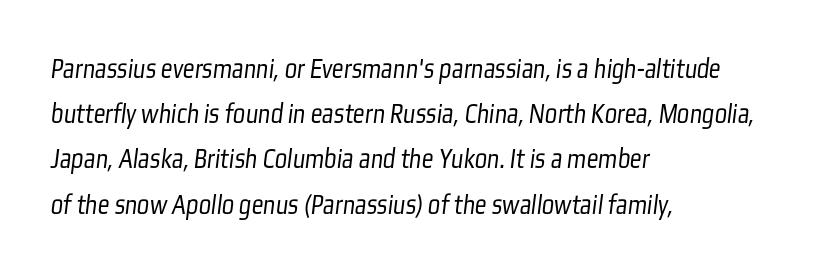
Q: Is the text bold? A: No.
Q: Is the typeface a serif or a sans-serif typeface? A: Sans-serif.
Q: Is the text underlined? A: No.
Q: How is the paragraph aligned? A: Left-aligned.
Q: Is the spacing between letters normal or unusually wide? A: Normal.
Q: Is the spacing between lines tight, normal or loose? A: Normal.
Q: Width (condensed, normal, or wide)? A: Condensed.
Q: Stroke contrast? A: Low.
Q: x-height? A: Medium.
Q: Monospaced? A: No.
